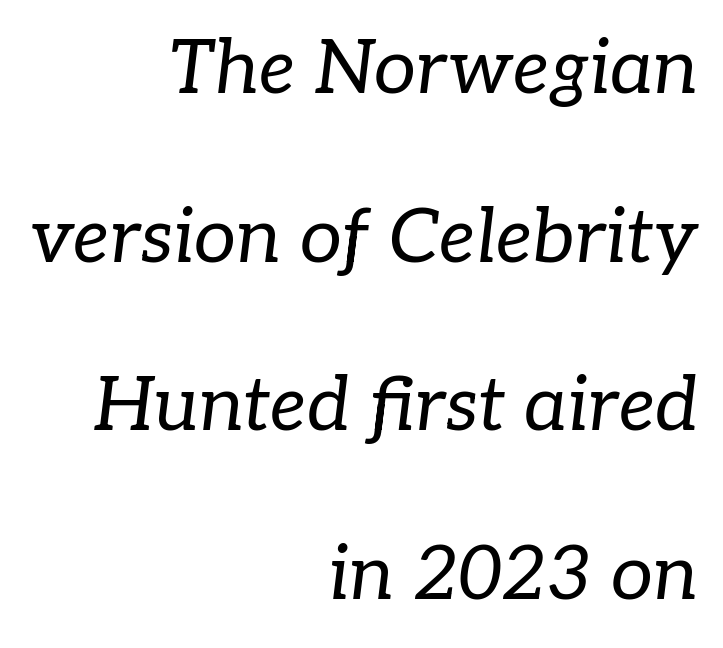
Is the block centered? No — it sits flush against the right margin. Words appear dense and cohesive because spacing is normal. Typographically, this falls in the serif category. Every character sits at an angle, as italics do. The block of text is sparse from top to bottom, with ample space between rows. The face used here is proportionally spaced, like ordinary book or web type.
